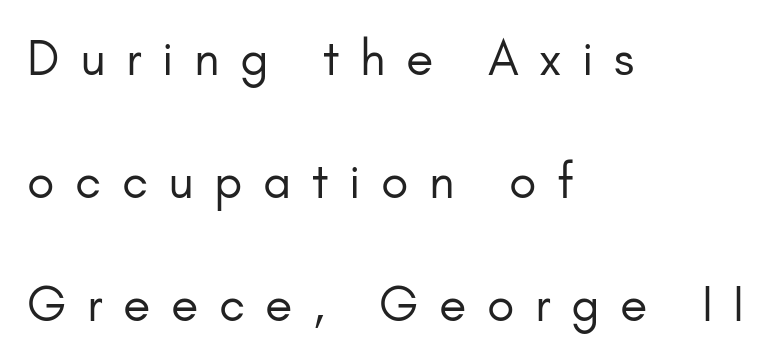
{"serif": "no", "italic": "no", "bold": "no", "weight": "regular", "width": "normal", "stroke_contrast": "low", "x_height": "small", "monospaced": "no", "underline": "no", "align": "left", "line_spacing": "loose", "line_spacing_ratio": 2.46, "letter_spacing": "wide", "letter_spacing_em": 0.41, "glyph_px": 50}
